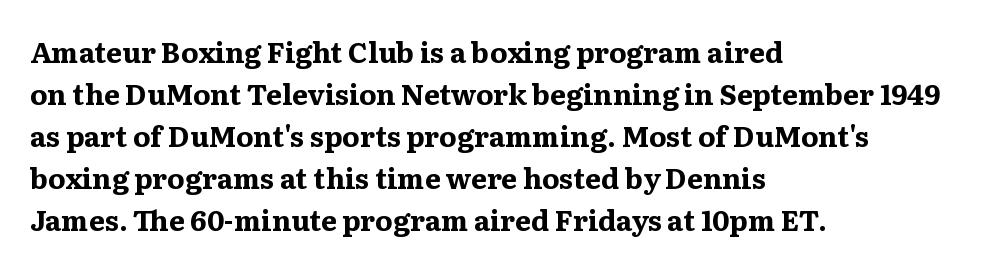
{"serif": "yes", "italic": "no", "bold": "yes", "weight": "bold", "width": "wide", "stroke_contrast": "medium", "x_height": "medium", "monospaced": "no", "underline": "no", "align": "left", "line_spacing": "normal", "line_spacing_ratio": 1.5, "letter_spacing": "normal", "letter_spacing_em": 0.0, "glyph_px": 28}
